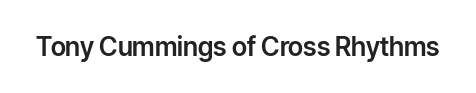
Is there any slant? The stems are plumb. Descenders are the only things crossing below the line. The line texture is even and compact thanks to regular tracking.
